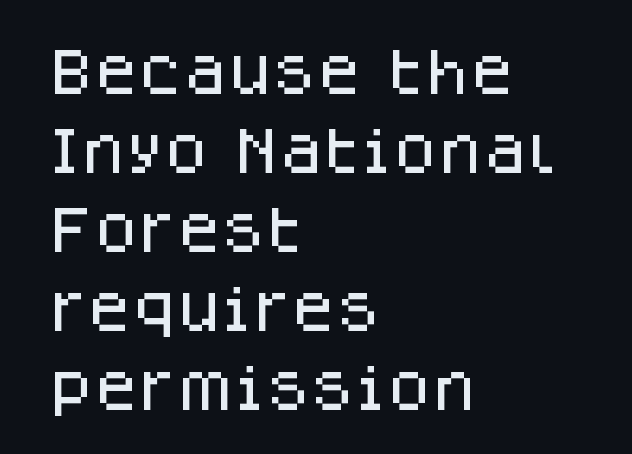
The image shows 51 px sans-serif type, upright; set left-aligned, normal line spacing (1.55x), normal letter spacing, not underlined; low stroke contrast and a large x-height.
